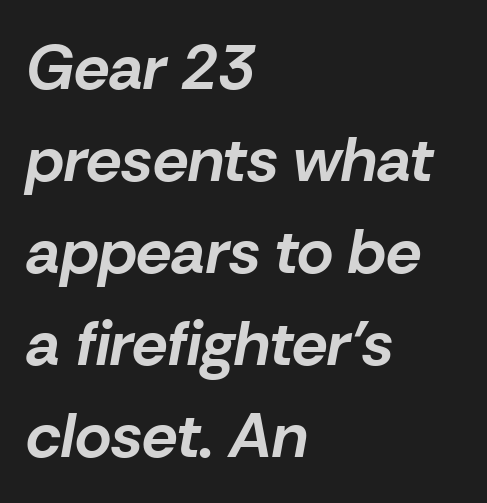
You could not count columns in this text — the font is proportionally spaced. Emphasis by weight is at full strength: bold. The rows are spaced the way most documents space them. Each row of text sits above clean, open space. Looking at the ascenders, they clearly lean.
